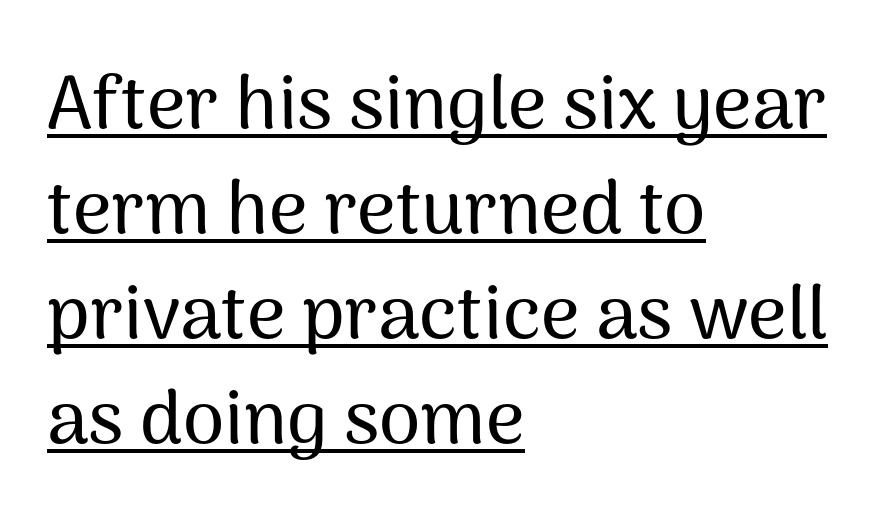
These lines were composed using upright roman letters. The letters sit at their default tracking, neither squeezed nor spread. Caption: multi-line text, flush left, ragged right. Spacing verdict: proportional, widths tailored to each character. Nothing sits at the stroke ends, so this counts as sans-serif. Regular leading.
